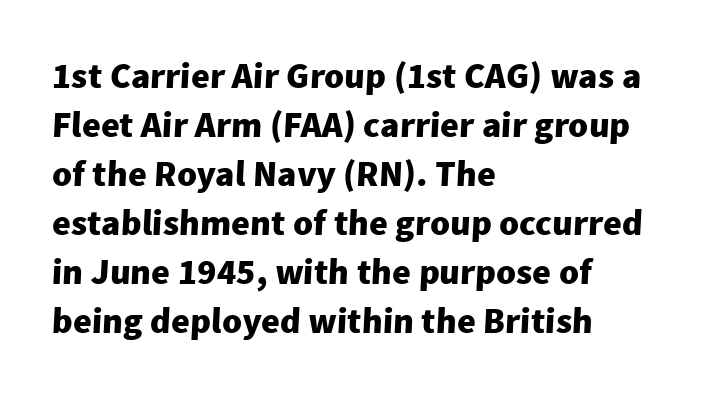
{"serif": "no", "bold": "yes", "weight": "heavy", "width": "normal", "stroke_contrast": "low", "x_height": "medium", "monospaced": "no", "underline": "no", "align": "left", "line_spacing": "normal", "line_spacing_ratio": 1.36, "letter_spacing": "normal", "letter_spacing_em": 0.0, "glyph_px": 36}
